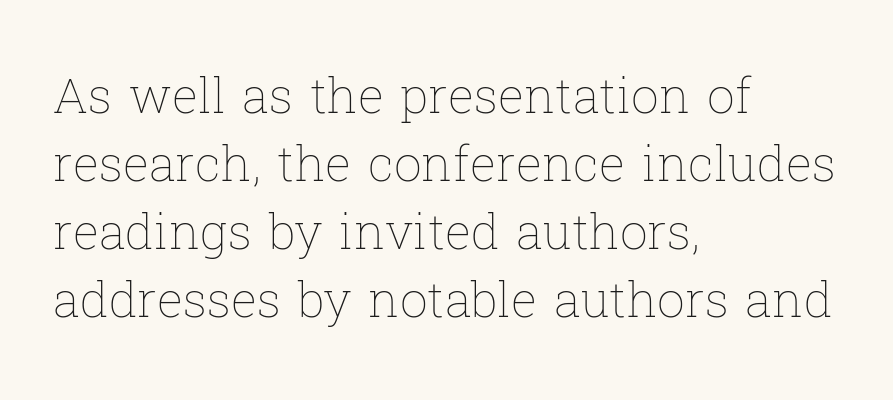
A bare baseline throughout the passage. The text block is weighted toward the left margin, trailing off unevenly rightward. In terms of posture, this sample is upright. Do the characters align in a grid? No, the font is proportional. How would I describe the line gaps? Plain and ordinary.
